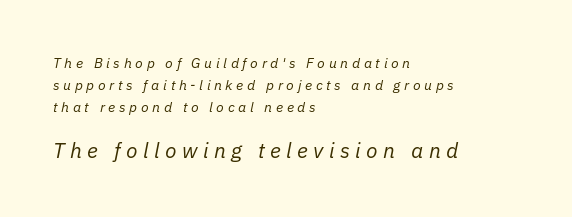
A typesetter would call this heavily tracked-out type. Rule under the text: the space is simply empty. The strokes carry an ordinary text weight at most. Is the lower block the larger one? Yes — the lower block carries the bigger type. The paragraph has a hard left edge and a soft right edge. Notice how the stems are inclined rather than vertical — that's the hallmark of italics.
